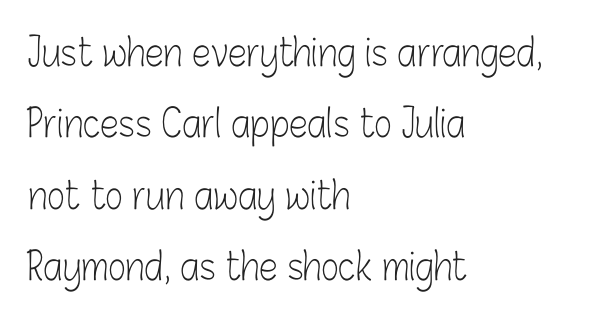
{"serif": "no", "italic": "no", "bold": "no", "weight": "light", "width": "condensed", "stroke_contrast": "low", "x_height": "medium", "monospaced": "no", "underline": "no", "align": "left", "line_spacing_ratio": 1.88, "letter_spacing": "normal", "letter_spacing_em": 0.0, "glyph_px": 38}
